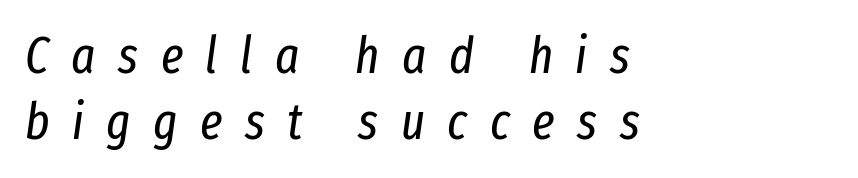
Q: Is the text bold? A: No.
Q: Is the text italic (slanted)? A: Yes, it leans right by about 8 degrees.
Q: Is the text underlined? A: No.
Q: How is the paragraph aligned? A: Left-aligned.
Q: Is the spacing between letters normal or unusually wide? A: Unusually wide.
Q: Is the spacing between lines tight, normal or loose? A: Normal.
Q: Width (condensed, normal, or wide)? A: Condensed.
Q: Stroke contrast? A: Low.
Q: x-height? A: Medium.
Q: Monospaced? A: No.
